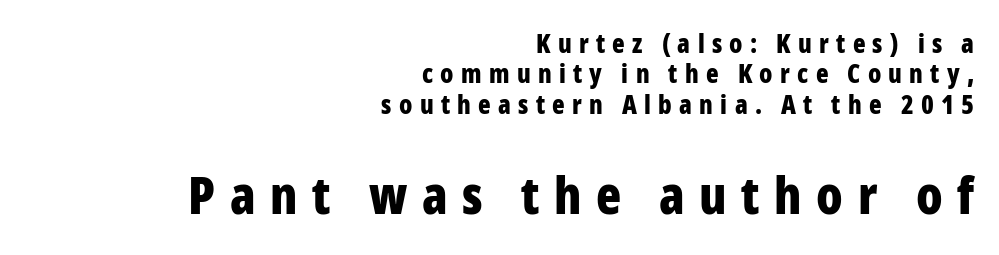
The image shows 52 px bold, condensed sans-serif type, upright; set right-aligned, line spacing 1.17x, unusually wide letter spacing (+0.28 em), not underlined; the second (bottom) block is 2.0x larger; low stroke contrast and a medium x-height.
